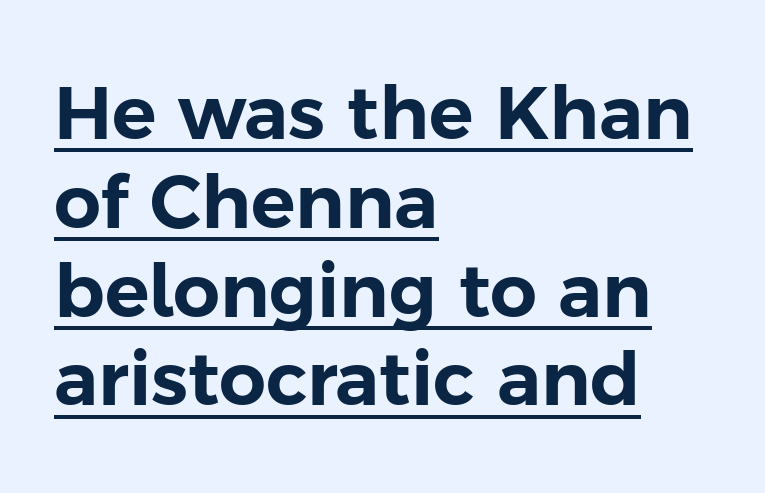
Q: Is the text italic (slanted)? A: No, it is upright.
Q: Is the typeface a serif or a sans-serif typeface? A: Sans-serif.
Q: Is the text underlined? A: Yes.
Q: How is the paragraph aligned? A: Left-aligned.
Q: Is the spacing between letters normal or unusually wide? A: Normal.
Q: Width (condensed, normal, or wide)? A: Normal.
Q: Stroke contrast? A: Low.
Q: x-height? A: Medium.
Q: Monospaced? A: No.
